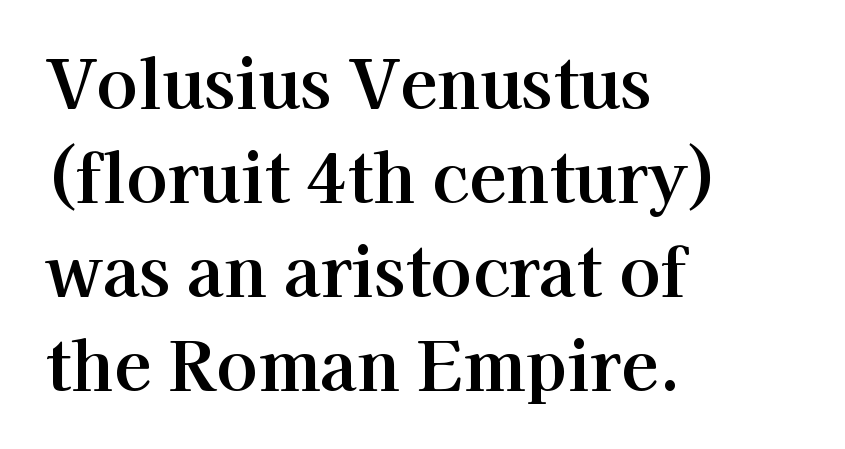
Nope, not italic — everything's standing straight. The text was rendered using a seriffed face with decorative stroke endings. The setting favours the left margin, as ordinary paragraphs usually do. Letter spacing: default. Check the space under the baseline: it is left empty.
